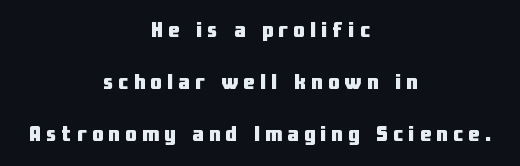
{"italic": "no", "bold": "yes", "underline": "no", "align": "center", "line_spacing": "loose", "line_spacing_ratio": 2.37, "letter_spacing": "wide", "letter_spacing_em": 0.26, "glyph_px": 22}
